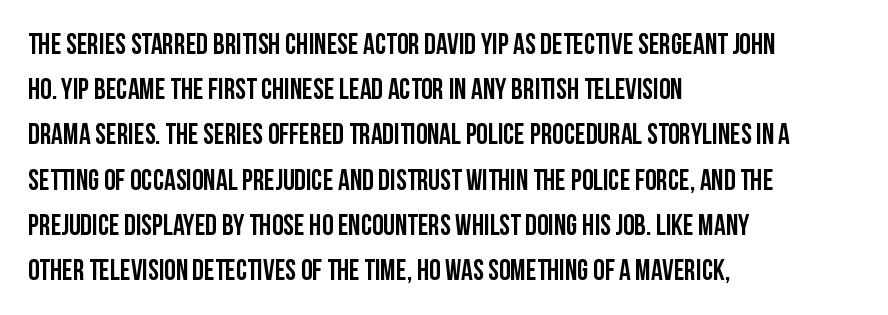
The strip under each line holds only bare page. Honestly, the letter spacing is just normal — you wouldn't notice it. Regarding leading, the lines here are spaced in the standard way. What kind of face is this? One without serifs — a sans. The letters stand upright; this is a roman face.
